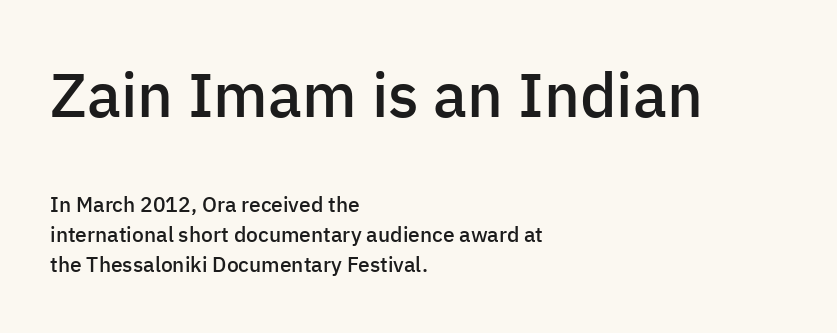
These lines are rendered in a variable-pitch font. Does the bottom block carry the larger type? No, the top block does. Quick note: not italic, upright. The rendering uses a moderate line-height, typical for paragraphs. The compositor pushed each line to the left boundary.
